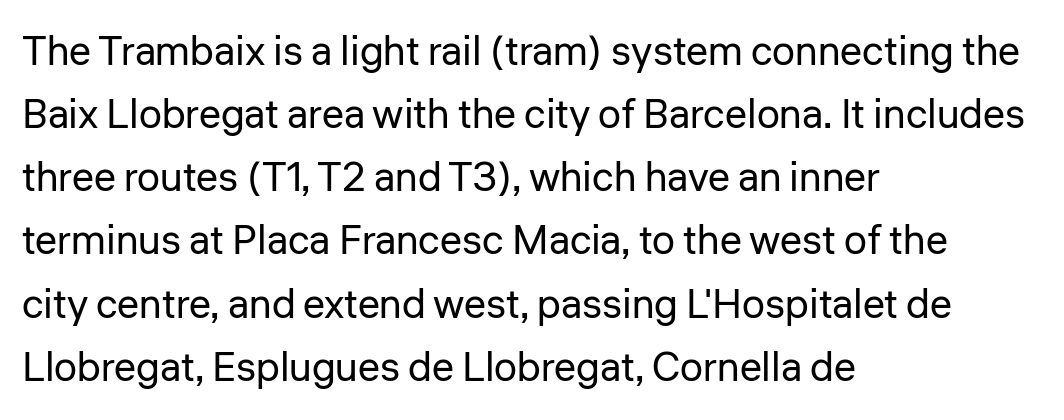
The line-height multiplier appears to be the usual default. Glance below the letters and you will spot only blank space. Alignment: flush left. No chunkiness to these letters — they're not bold. Nobody touched the tracking dial on this one. Serifs: no, the terminals of the letterforms are clean.
